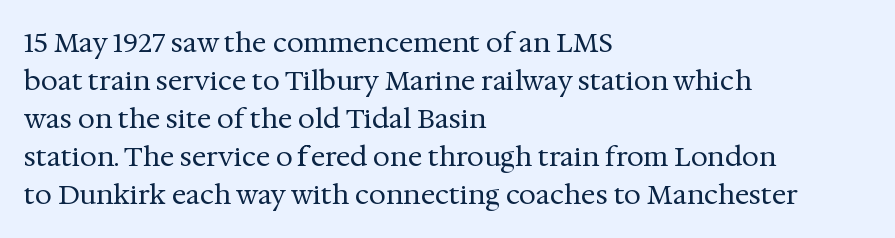
The image shows 27 px text type, upright; set left-aligned, normal line spacing (1.41x), normal letter spacing, not underlined.
